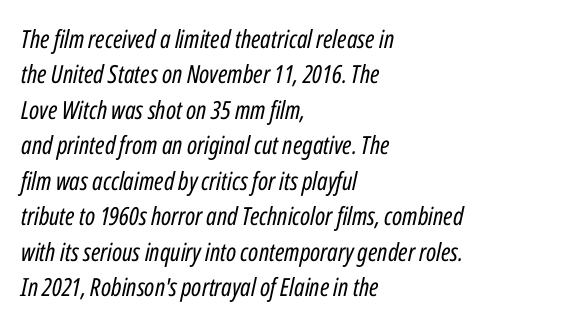
{"italic": "yes", "lean": "right", "slant_degrees": 12, "bold": "no", "underline": "no", "align": "left", "line_spacing": "normal", "line_spacing_ratio": 1.42, "letter_spacing": "normal", "letter_spacing_em": 0.0, "glyph_px": 25}
